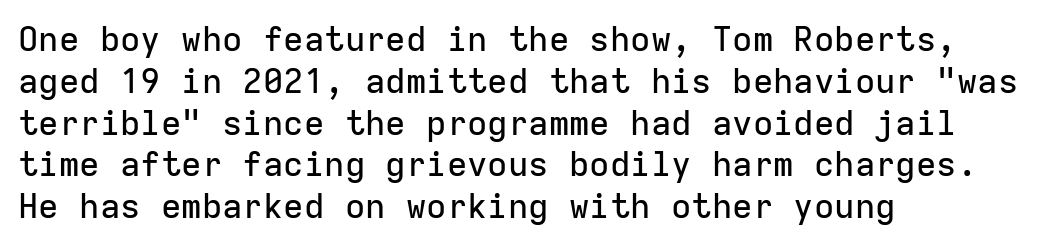
{"serif": "no", "italic": "no", "width": "normal", "stroke_contrast": "low", "x_height": "medium", "monospaced": "yes", "underline": "no", "align": "left", "line_spacing_ratio": 1.23, "letter_spacing": "normal", "letter_spacing_em": 0.0, "glyph_px": 34}
